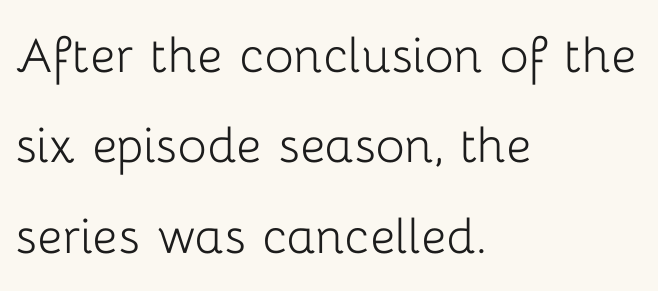
{"serif": "no", "italic": "no", "bold": "no", "weight": "light", "width": "normal", "stroke_contrast": "low", "x_height": "medium", "monospaced": "no", "underline": "no", "align": "left", "line_spacing": "normal", "line_spacing_ratio": 1.48, "letter_spacing": "normal", "letter_spacing_em": 0.0, "glyph_px": 61}
